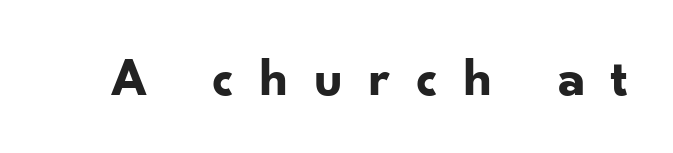
This rendering employs a face without finishing strokes, i.e., a sans-serif. Letters rest on an invisible, unmarked baseline. Each glyph is drawn with heavy, bold strokes. Students, note that the glyphs here are deliberately spaced far apart. The specimen reads as upright at a glance.
